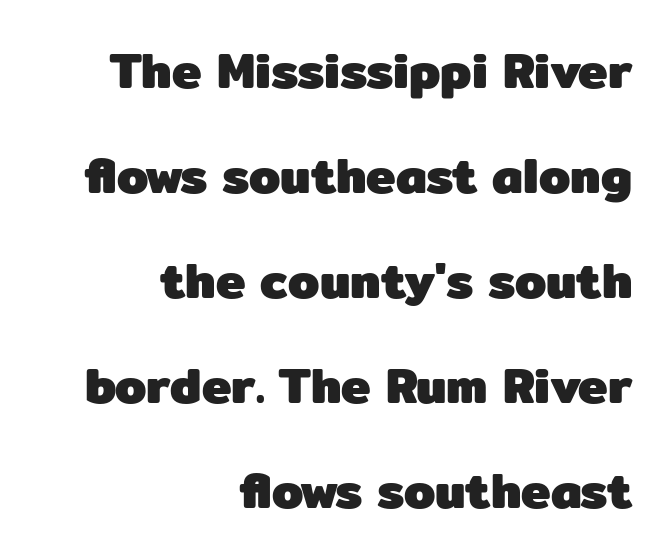
Q: Is the text bold? A: Yes.
Q: Is the text italic (slanted)? A: No, it is upright.
Q: Is the typeface a serif or a sans-serif typeface? A: Sans-serif.
Q: Is the text underlined? A: No.
Q: How is the paragraph aligned? A: Right-aligned.
Q: Is the spacing between letters normal or unusually wide? A: Normal.
Q: Is the spacing between lines tight, normal or loose? A: Loose.
Q: Width (condensed, normal, or wide)? A: Normal.
Q: Stroke contrast? A: Low.
Q: x-height? A: Medium.
Q: Monospaced? A: No.
